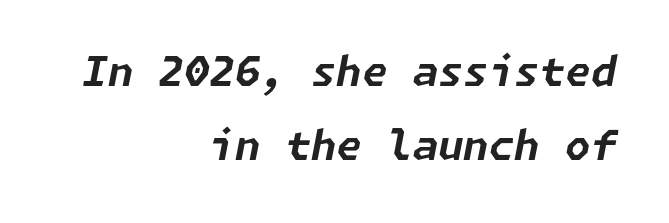
The image shows 41 px bold type, italic (leaning right); set right-aligned, line spacing 1.81x, normal letter spacing, not underlined; low stroke contrast and a medium x-height.
